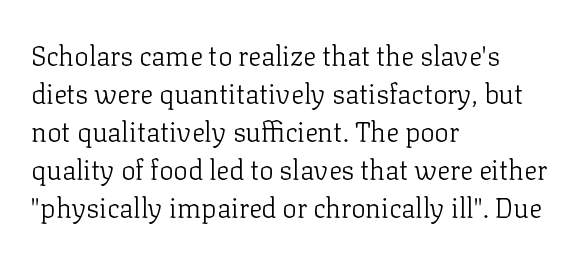
The image shows 27 px text type, upright; set left-aligned, normal line spacing (1.41x), normal letter spacing, not underlined.
